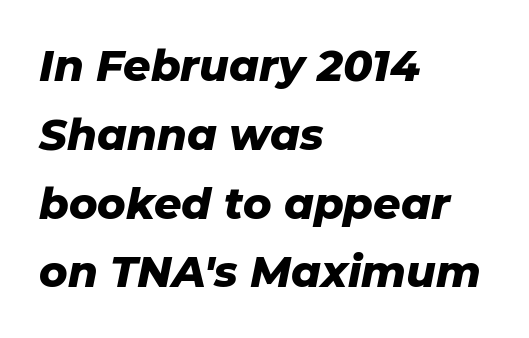
Would a proofreader flag this as italicized? Yes. All the whitespace from short lines collects on the right. The rendering keeps characters at their native spacing. The specimen omits any rule beneath the text block's lines. Proportional: the letters do not fall into vertical columns.
